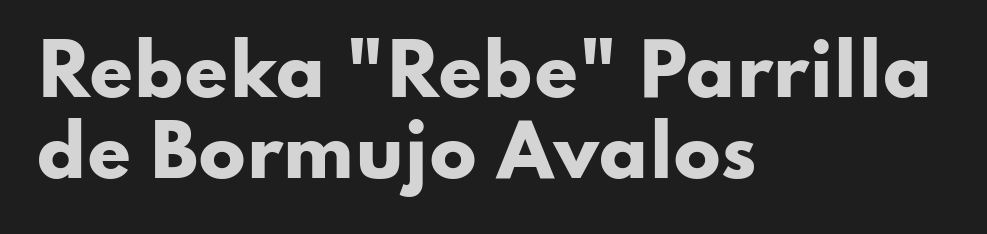
{"serif": "no", "italic": "no", "bold": "yes", "weight": "heavy", "width": "wide", "stroke_contrast": "low", "x_height": "small", "monospaced": "no", "underline": "no", "align": "left", "line_spacing_ratio": 1.16, "letter_spacing": "normal", "letter_spacing_em": 0.0, "glyph_px": 70}
